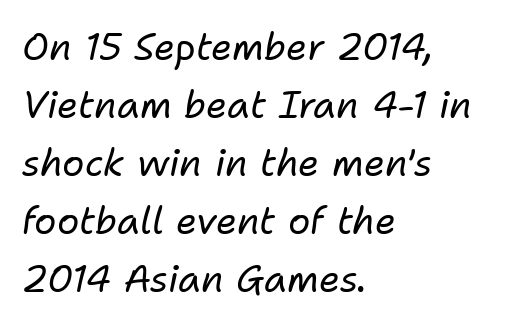
Is this a fixed-width face? No — the glyphs have proportional, varying widths. The face used here is rendered with its standard letterfit. Short and long lines alike share a common starting point at left. Bare-footed words on every line. If you measured baseline to baseline, you'd find a middling distance.
